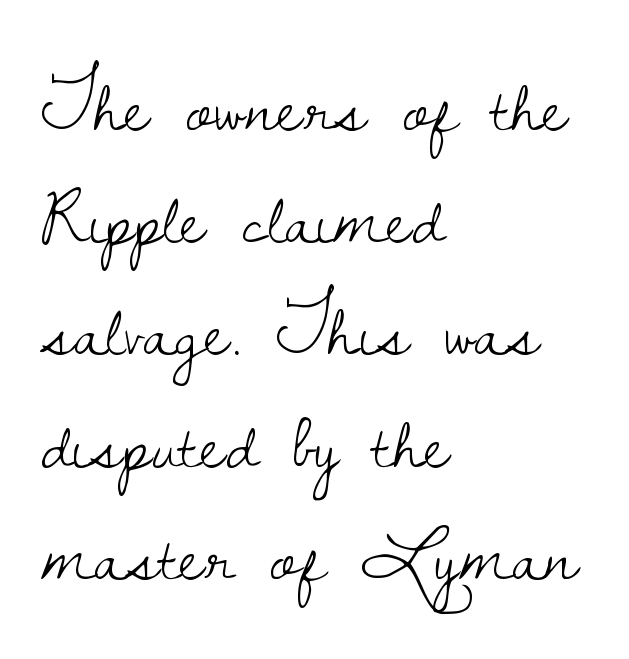
{"serif": "yes", "bold": "no", "weight": "light", "width": "normal", "stroke_contrast": "low", "x_height": "small", "monospaced": "no", "underline": "no", "align": "left", "line_spacing": "normal", "line_spacing_ratio": 1.42, "letter_spacing": "normal", "letter_spacing_em": 0.0, "glyph_px": 79}
